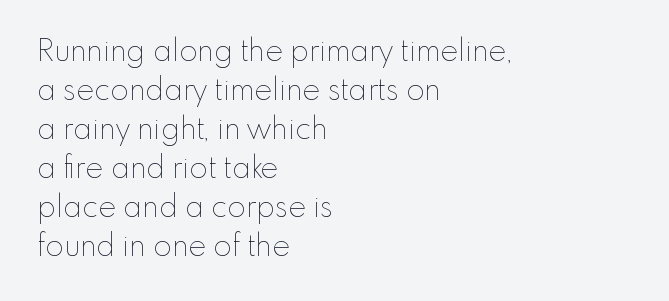
The image shows 30 px thin type, upright; set left-aligned, normal line spacing (1.3x), normal letter spacing, not underlined; low stroke contrast and a small x-height.
